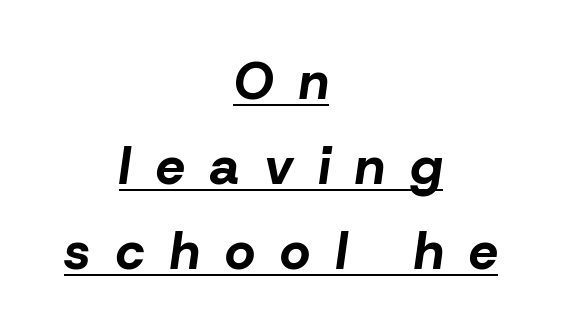
The image shows 52 px bold type, italic (leaning right); set centered, normal line spacing (1.63x), unusually wide letter spacing (+0.49 em), underlined; low stroke contrast and a medium x-height.
